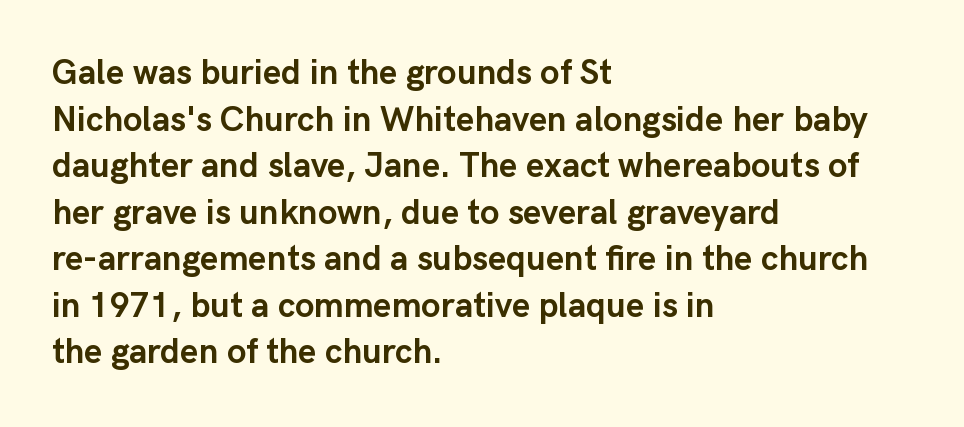
{"serif": "no", "italic": "no", "bold": "yes", "weight": "semibold", "width": "normal", "stroke_contrast": "low", "x_height": "medium", "monospaced": "no", "underline": "no", "align": "left", "line_spacing": "normal", "line_spacing_ratio": 1.33, "letter_spacing": "normal", "letter_spacing_em": 0.0, "glyph_px": 35}
